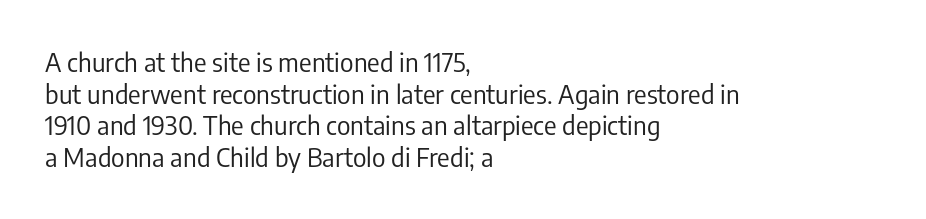
{"italic": "no", "bold": "no", "underline": "no", "align": "left", "line_spacing_ratio": 1.22, "letter_spacing": "normal", "letter_spacing_em": 0.0, "glyph_px": 26}
